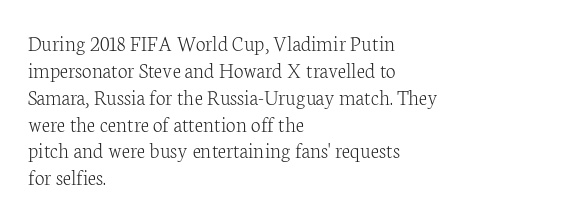
Honestly, the letter spacing is just normal — you wouldn't notice it. A student would call this left alignment; a typographer would say flush left, rag right. The font sits on the lighter half of the weight spectrum, regular included. Just letters on the line, the space beneath them empty.
